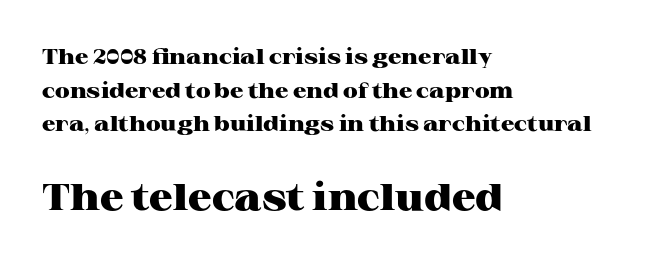
The characters look thick and weighty, a clear bold. Note the varied advance widths — an 'i' is clearly narrower than an 'm'. Tall strokes in this sample are plumb rather than angled. The rendering uses a moderate line-height, typical for paragraphs. The rag falls on the right side of this text block.
